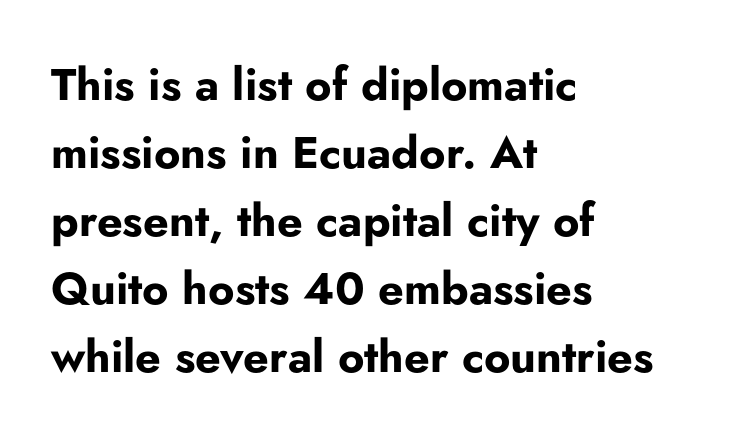
Q: Is the text bold? A: Yes.
Q: Is the text italic (slanted)? A: No, it is upright.
Q: Is the typeface a serif or a sans-serif typeface? A: Sans-serif.
Q: Is the text underlined? A: No.
Q: How is the paragraph aligned? A: Left-aligned.
Q: Is the spacing between letters normal or unusually wide? A: Normal.
Q: Is the spacing between lines tight, normal or loose? A: Normal.
Q: Width (condensed, normal, or wide)? A: Normal.
Q: Stroke contrast? A: Low.
Q: x-height? A: Small.
Q: Monospaced? A: No.
